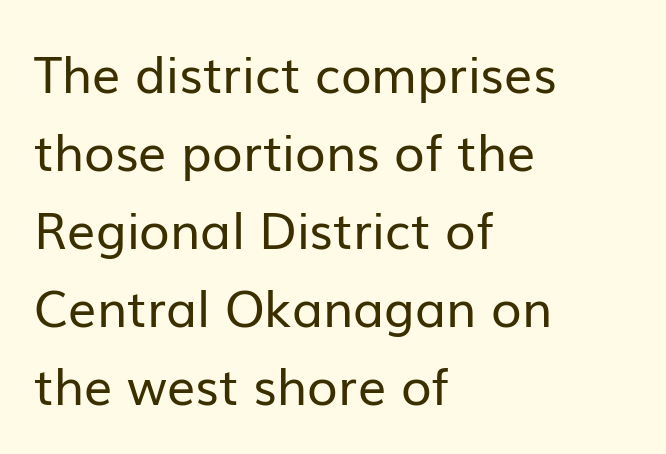
The image shows 50 px regular-weight sans-serif type, upright; set left-aligned, normal line spacing (1.56x), normal letter spacing, not underlined; low stroke contrast and a medium x-height.
